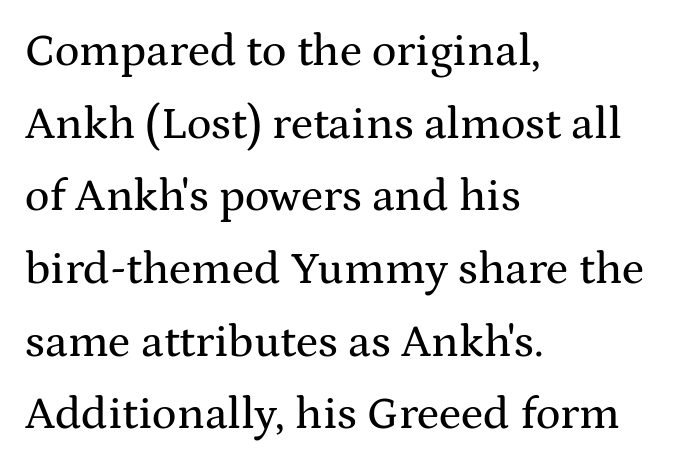
Serifs: yes, visible at the terminals of the letterforms. Upright lettering throughout. Characters follow at the spacing the type designer built in. These lines are rendered in a variable-pitch font. Letters rest on an invisible, unmarked baseline. The ragged edge is on the right, which tells us the setting is flush left.
